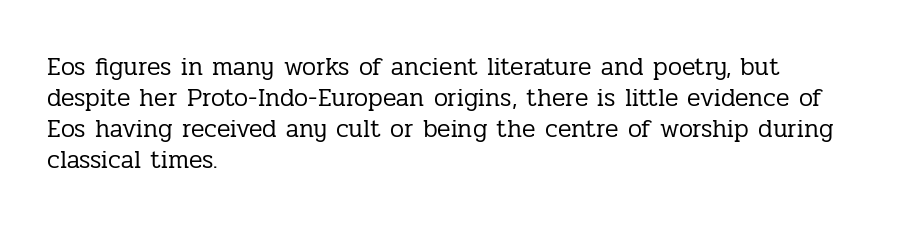
The image shows 25 px text type, upright; set left-aligned, line spacing 1.24x, normal letter spacing, not underlined.
